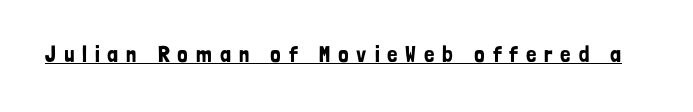
{"italic": "no", "underline": "yes", "letter_spacing": "wide", "letter_spacing_em": 0.34, "glyph_px": 23}
